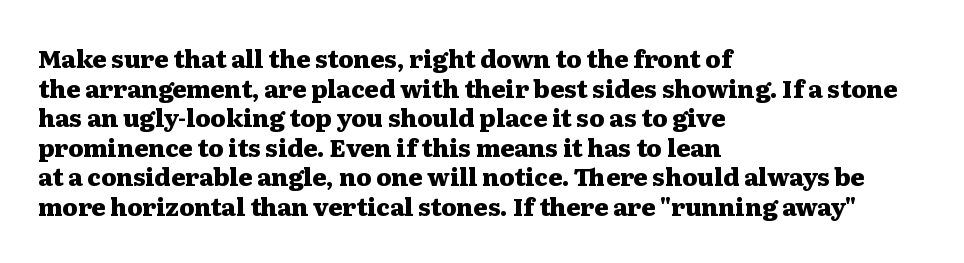
{"italic": "no", "bold": "yes", "underline": "no", "align": "left", "line_spacing_ratio": 1.23, "letter_spacing": "normal", "letter_spacing_em": 0.0, "glyph_px": 24}
